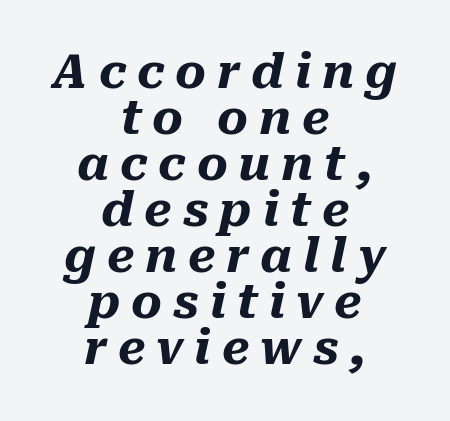
{"italic": "yes", "lean": "right", "slant_degrees": 10, "bold": "yes", "weight": "heavy", "width": "normal", "stroke_contrast": "medium", "x_height": "medium", "monospaced": "no", "underline": "no", "align": "center", "line_spacing": "tight", "line_spacing_ratio": 0.98, "letter_spacing": "wide", "letter_spacing_em": 0.23, "glyph_px": 47}
